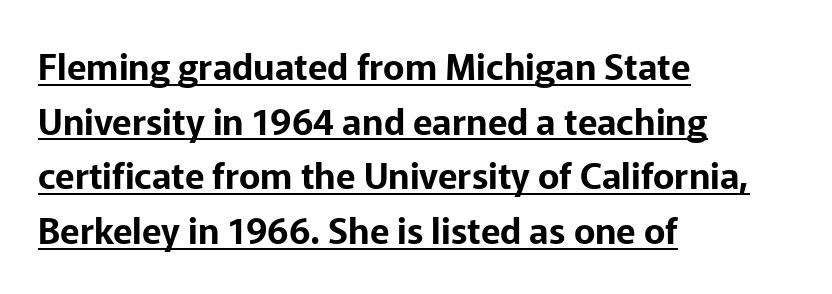
These lines were composed using upright roman letters. A baseline rule has been typeset under these characters. Unlike a traditional serif, this face leaves its strokes unadorned. This sample has the flowing, uneven cadence of proportional lettering. Short note: letters normally spaced. Line beginnings align vertically; line endings do not.
